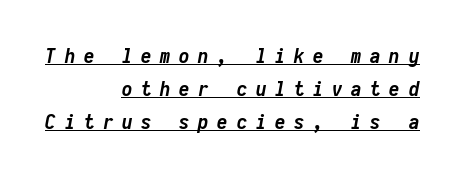
Q: Is the text bold? A: Yes.
Q: Is the text italic (slanted)? A: Yes, it leans right by about 10 degrees.
Q: Is the text underlined? A: Yes.
Q: How is the paragraph aligned? A: Right-aligned.
Q: Is the spacing between letters normal or unusually wide? A: Unusually wide.
Q: Is the spacing between lines tight, normal or loose? A: Normal.
